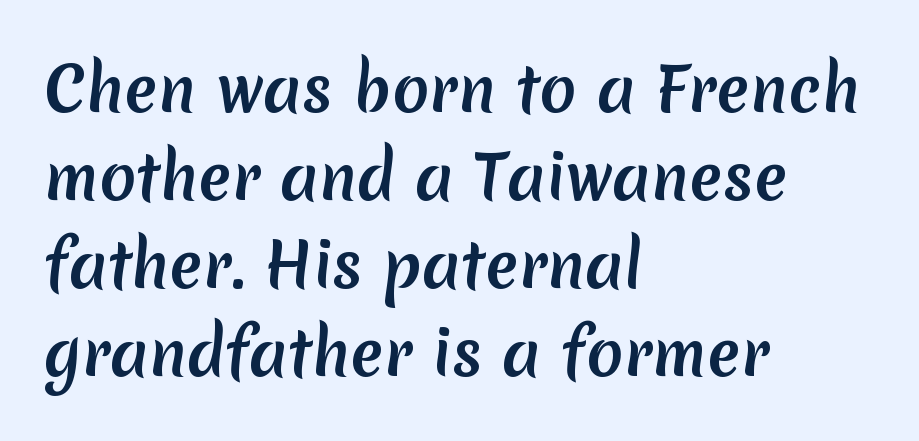
Q: Is the typeface a serif or a sans-serif typeface? A: Sans-serif.
Q: Is the text underlined? A: No.
Q: How is the paragraph aligned? A: Left-aligned.
Q: Is the spacing between letters normal or unusually wide? A: Normal.
Q: Is the spacing between lines tight, normal or loose? A: Normal.
Q: Width (condensed, normal, or wide)? A: Normal.
Q: Stroke contrast? A: Medium.
Q: x-height? A: Medium.
Q: Monospaced? A: No.
